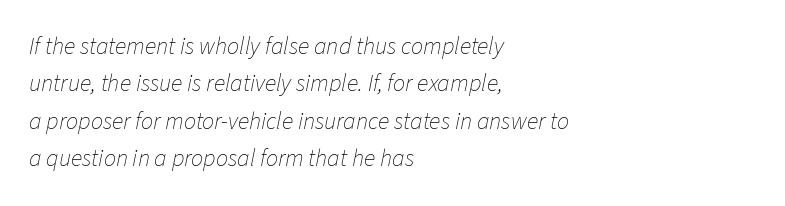
{"italic": "yes", "lean": "right", "slant_degrees": 11, "bold": "no", "underline": "no", "align": "left", "line_spacing": "normal", "line_spacing_ratio": 1.56, "letter_spacing": "normal", "letter_spacing_em": 0.0, "glyph_px": 24}
